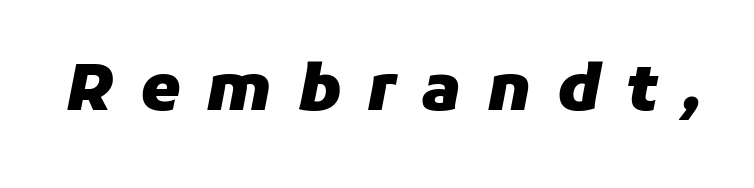
Q: Is the text bold? A: Yes.
Q: Is the text italic (slanted)? A: Yes, it leans right by about 11 degrees.
Q: Is the text underlined? A: No.
Q: Is the spacing between letters normal or unusually wide? A: Unusually wide.
Q: Width (condensed, normal, or wide)? A: Normal.
Q: Stroke contrast? A: Low.
Q: x-height? A: Medium.
Q: Monospaced? A: No.
